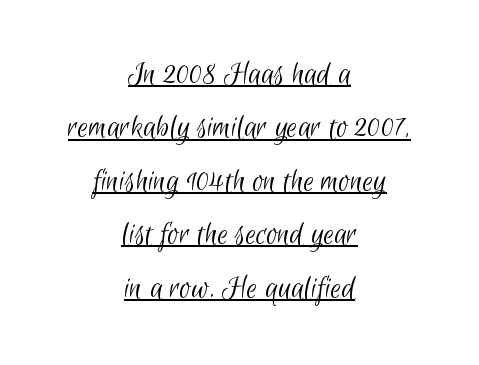
Default kerning and tracking; the words read as compact shapes. Unlike a traditional serif, this face leaves its strokes unadorned. Short and long lines alike share a common midpoint. A typesetter would call this proportional, since set widths differ per character. Baseline-to-baseline distance is the conventional proportion of letter height. Each stroke keeps to a modest, everyday thickness or less.
